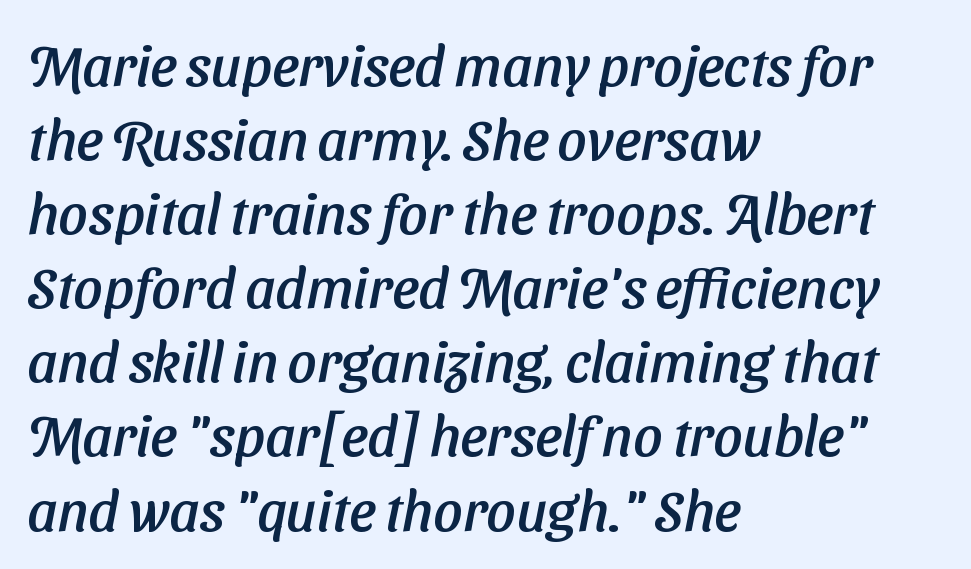
{"serif": "no", "width": "normal", "stroke_contrast": "low", "x_height": "medium", "monospaced": "no", "underline": "no", "align": "left", "line_spacing": "normal", "line_spacing_ratio": 1.3, "letter_spacing": "normal", "letter_spacing_em": 0.0, "glyph_px": 57}
